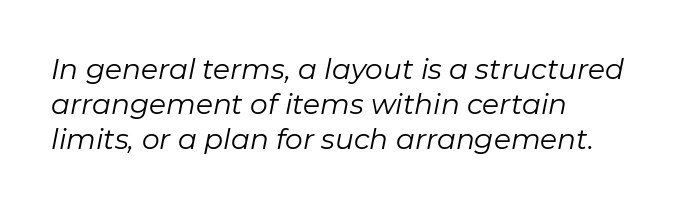
{"italic": "yes", "lean": "right", "slant_degrees": 11, "bold": "no", "weight": "regular", "width": "normal", "stroke_contrast": "low", "x_height": "medium", "monospaced": "no", "underline": "no", "align": "left", "line_spacing": "normal", "line_spacing_ratio": 1.25, "letter_spacing": "normal", "letter_spacing_em": 0.0, "glyph_px": 28}
